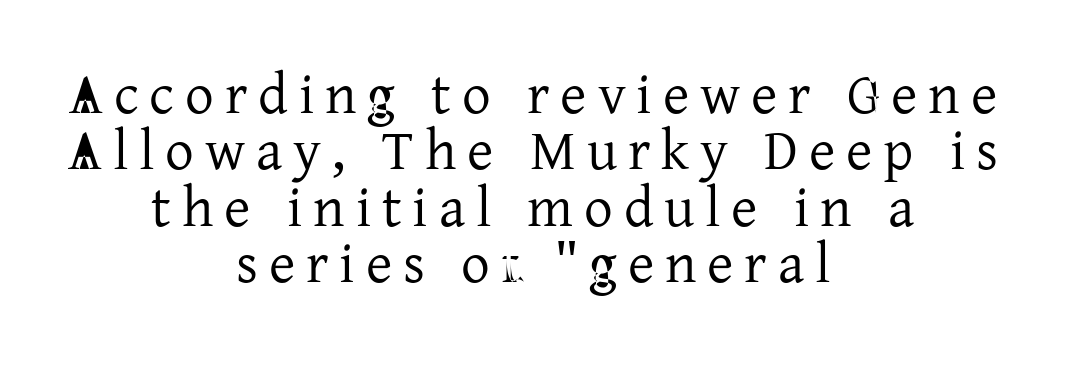
The image shows 57 px regular-weight serif type, upright; set centered, tight line spacing (0.99x), not underlined; low stroke contrast and a medium x-height.
